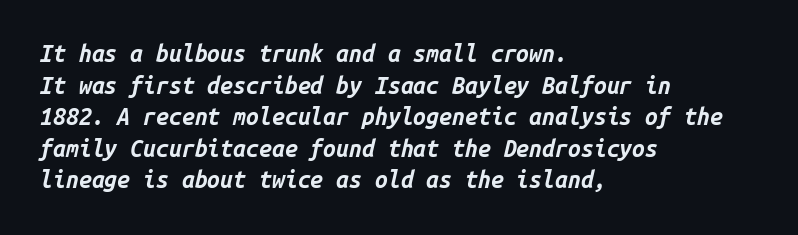
The image shows 23 px bold type, italic (leaning right); set left-aligned, normal line spacing (1.37x), normal letter spacing, not underlined.
